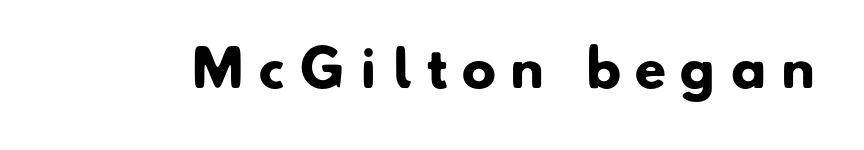
Q: Is the text bold? A: Yes.
Q: Is the typeface a serif or a sans-serif typeface? A: Sans-serif.
Q: Is the text underlined? A: No.
Q: Is the spacing between letters normal or unusually wide? A: Unusually wide.
Q: Width (condensed, normal, or wide)? A: Normal.
Q: Stroke contrast? A: Low.
Q: x-height? A: Small.
Q: Monospaced? A: No.
